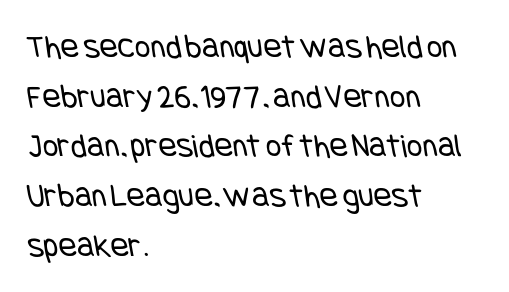
The image shows 34 px regular-weight, condensed sans-serif type; set left-aligned, normal line spacing (1.46x), normal letter spacing, not underlined; low stroke contrast and a large x-height.
